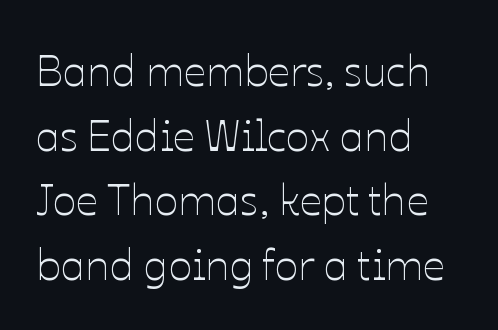
{"italic": "no", "bold": "no", "weight": "thin", "width": "normal", "stroke_contrast": "low", "x_height": "medium", "monospaced": "no", "underline": "no", "align": "left", "line_spacing": "normal", "line_spacing_ratio": 1.47, "letter_spacing": "normal", "letter_spacing_em": 0.0, "glyph_px": 44}
